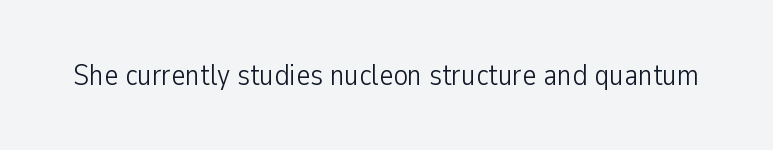
The image shows 30 px light, condensed sans-serif type, upright; set normal letter spacing, not underlined; low stroke contrast and a medium x-height.
